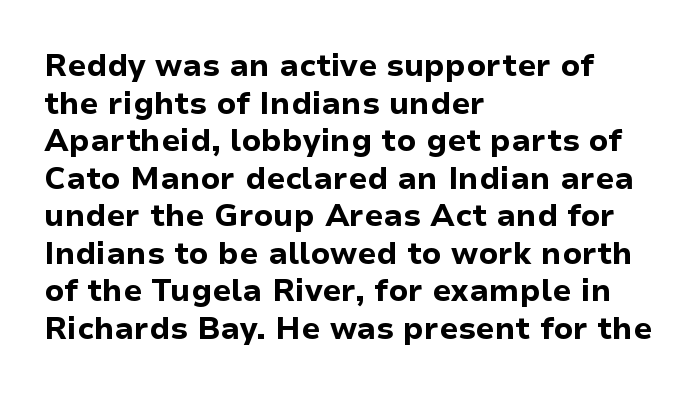
Q: Is the text bold? A: Yes.
Q: Is the text italic (slanted)? A: No, it is upright.
Q: Is the typeface a serif or a sans-serif typeface? A: Sans-serif.
Q: Is the text underlined? A: No.
Q: How is the paragraph aligned? A: Left-aligned.
Q: Is the spacing between letters normal or unusually wide? A: Normal.
Q: Width (condensed, normal, or wide)? A: Normal.
Q: Stroke contrast? A: Low.
Q: x-height? A: Medium.
Q: Monospaced? A: No.
